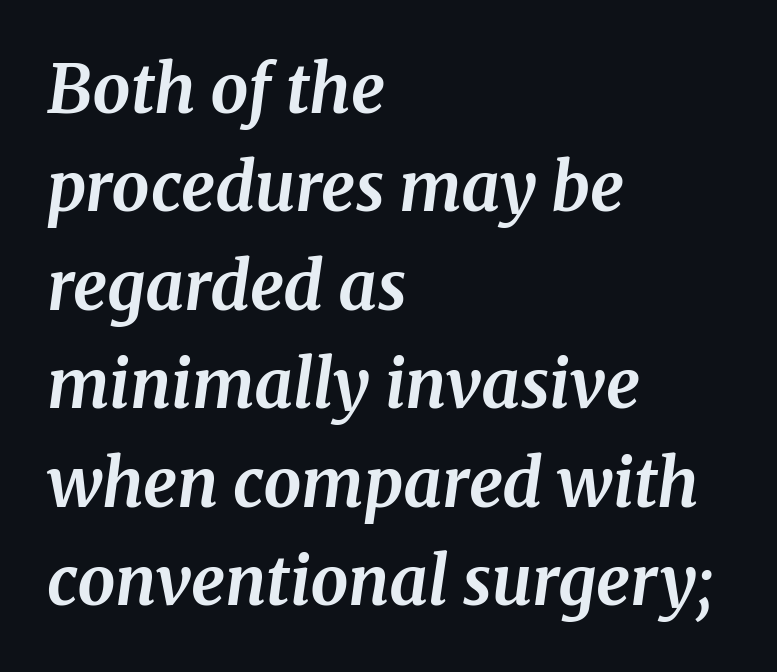
The image shows 67 px bold serif type, italic (leaning right); set left-aligned, normal line spacing (1.47x), normal letter spacing, not underlined; medium stroke contrast and a medium x-height.
